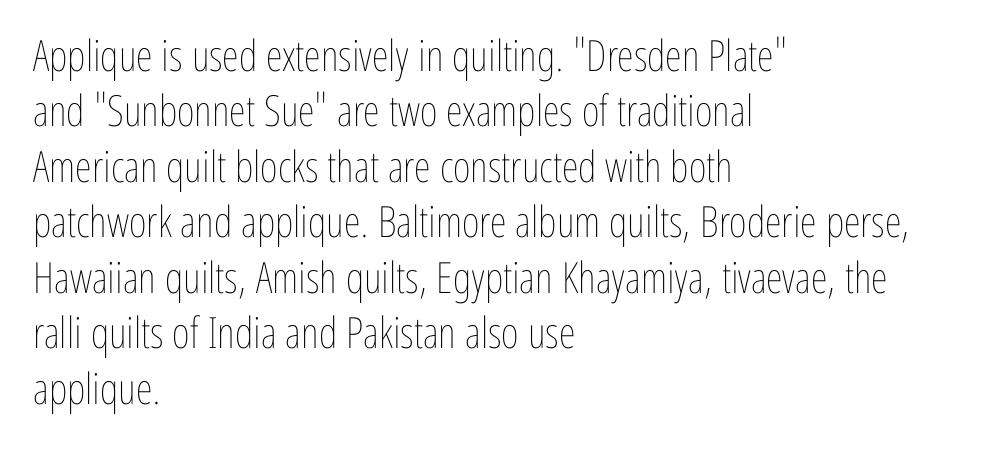
{"italic": "no", "bold": "no", "weight": "thin", "width": "condensed", "stroke_contrast": "low", "x_height": "medium", "monospaced": "no", "underline": "no", "align": "left", "line_spacing": "normal", "line_spacing_ratio": 1.29, "letter_spacing": "normal", "letter_spacing_em": 0.0, "glyph_px": 43}
